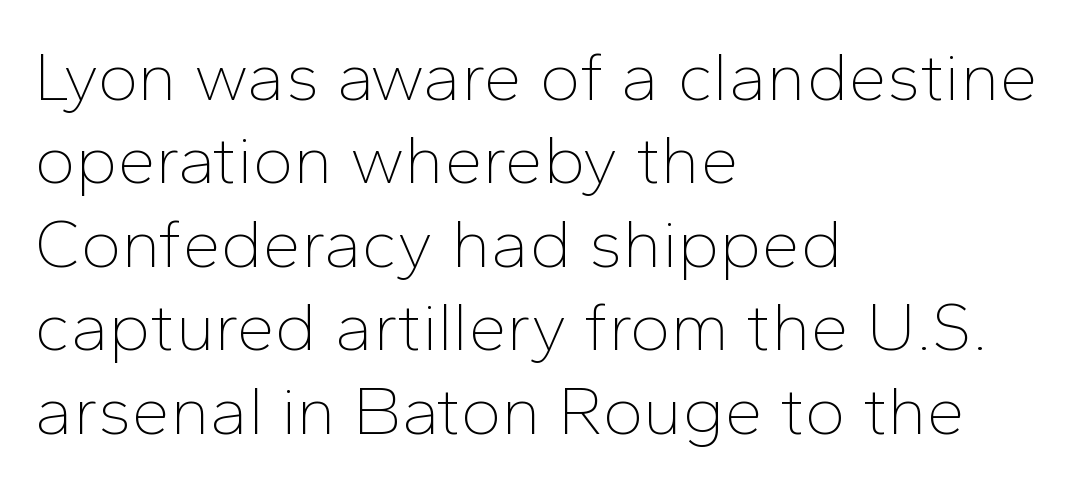
Caption: multi-line text, flush left, ragged right. Serifs: no, the terminals of the letterforms are clean. Characters follow at the spacing the type designer built in. Ink coverage per letter is moderate at most. A typesetter would call this proportional, since set widths differ per character. It's the straight-up-and-down kind of type.
